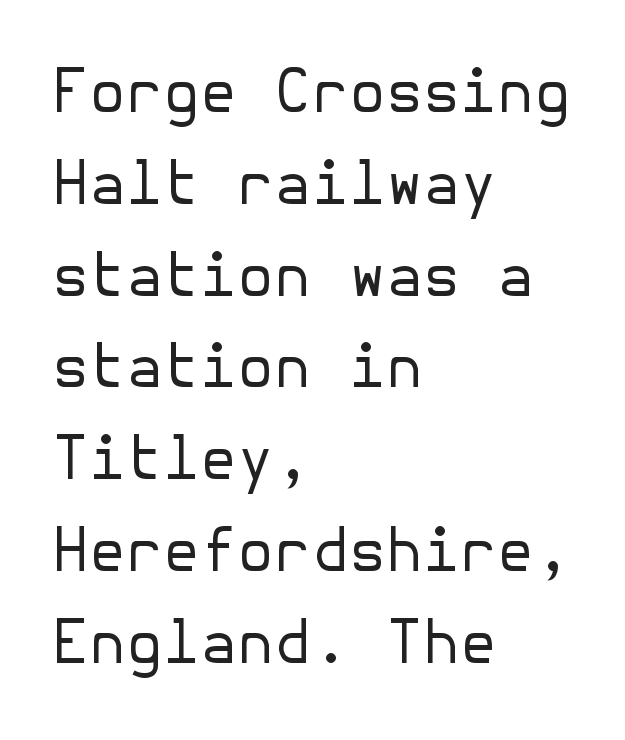
Q: Is the text bold? A: No.
Q: Is the text italic (slanted)? A: No, it is upright.
Q: Is the typeface a serif or a sans-serif typeface? A: Sans-serif.
Q: Is the text underlined? A: No.
Q: How is the paragraph aligned? A: Left-aligned.
Q: Is the spacing between letters normal or unusually wide? A: Normal.
Q: Is the spacing between lines tight, normal or loose? A: Normal.
Q: Width (condensed, normal, or wide)? A: Normal.
Q: Stroke contrast? A: Low.
Q: x-height? A: Medium.
